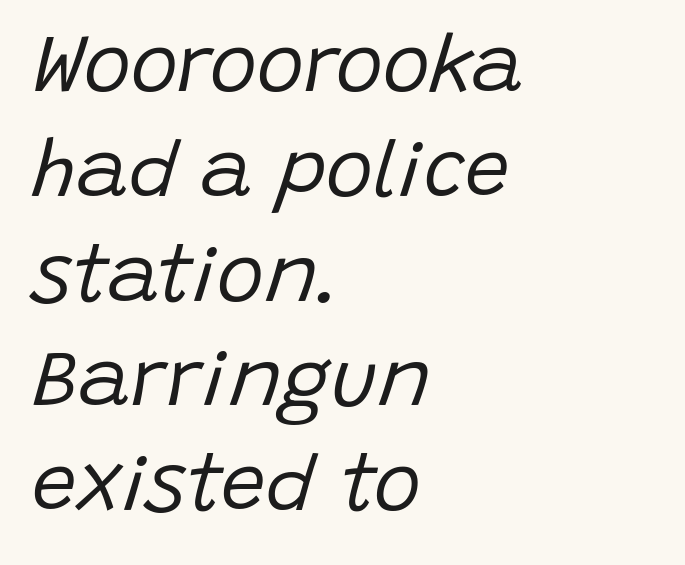
The image shows 80 px regular-weight type, italic (leaning right); set left-aligned, normal line spacing (1.31x), normal letter spacing, not underlined; low stroke contrast and a large x-height.
